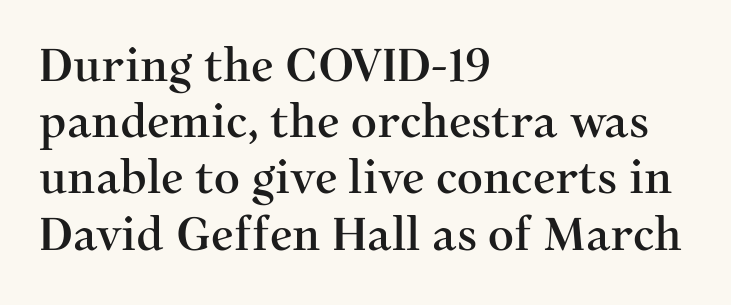
The image shows 45 px serif type, upright; set left-aligned, normal line spacing (1.25x), normal letter spacing, not underlined; medium stroke contrast and a medium x-height.
